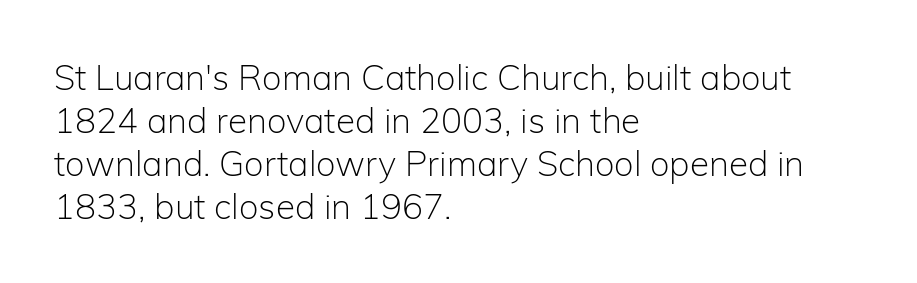
Q: Is the text bold? A: No.
Q: Is the text italic (slanted)? A: No, it is upright.
Q: Is the typeface a serif or a sans-serif typeface? A: Sans-serif.
Q: Is the text underlined? A: No.
Q: How is the paragraph aligned? A: Left-aligned.
Q: Is the spacing between letters normal or unusually wide? A: Normal.
Q: Width (condensed, normal, or wide)? A: Normal.
Q: Stroke contrast? A: Low.
Q: x-height? A: Medium.
Q: Monospaced? A: No.
